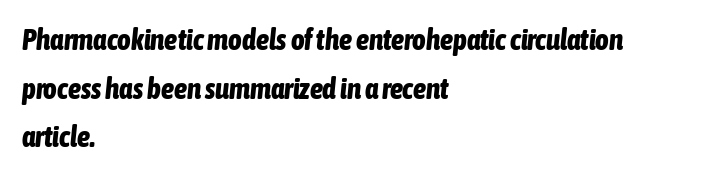
The image shows 29 px bold, condensed type, italic (leaning right); set left-aligned, normal line spacing (1.68x), normal letter spacing, not underlined; low stroke contrast and a medium x-height.
